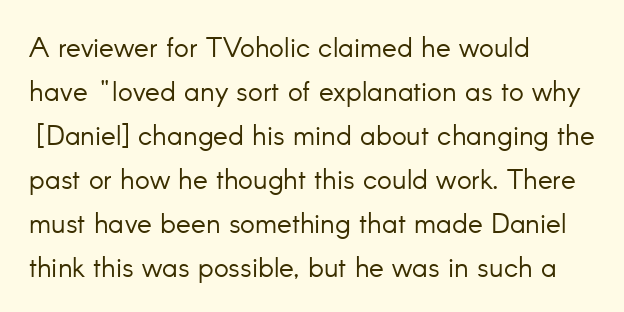
Q: Is the text bold? A: No.
Q: Is the text italic (slanted)? A: No, it is upright.
Q: Is the typeface a serif or a sans-serif typeface? A: Sans-serif.
Q: Is the text underlined? A: No.
Q: How is the paragraph aligned? A: Left-aligned.
Q: Is the spacing between letters normal or unusually wide? A: Normal.
Q: Is the spacing between lines tight, normal or loose? A: Normal.
Q: Width (condensed, normal, or wide)? A: Normal.
Q: Stroke contrast? A: Low.
Q: x-height? A: Small.
Q: Monospaced? A: No.
